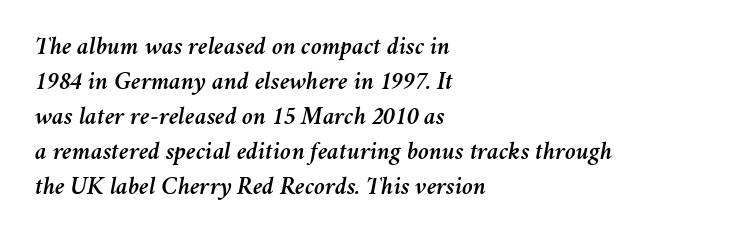
The image shows 25 px text type, italic (leaning right); set left-aligned, normal line spacing (1.4x), normal letter spacing, not underlined.
